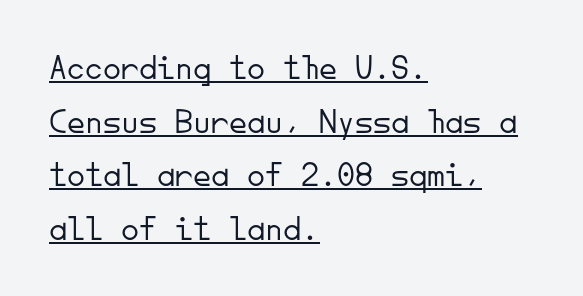
The font family rendered here belongs to the sans-serif group. This is underlined copy, the kind a proofreader might mark for attention. Notice how descenders clear the ascenders below comfortably — that's standard leading. Is there any slant? The stems are plumb.
